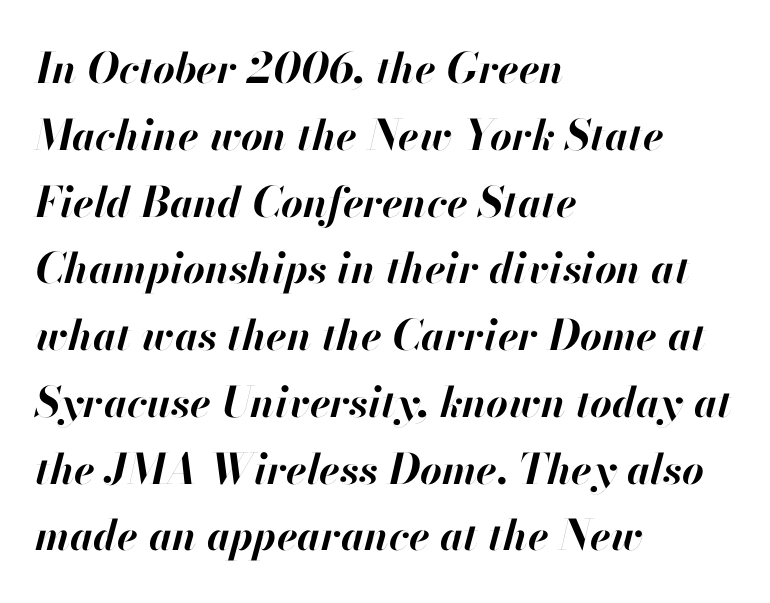
Q: Is the text bold? A: Yes.
Q: Is the text italic (slanted)? A: Yes, it leans right by about 13 degrees.
Q: Is the text underlined? A: No.
Q: How is the paragraph aligned? A: Left-aligned.
Q: Is the spacing between letters normal or unusually wide? A: Normal.
Q: Is the spacing between lines tight, normal or loose? A: Normal.
Q: Width (condensed, normal, or wide)? A: Normal.
Q: Stroke contrast? A: High.
Q: x-height? A: Small.
Q: Monospaced? A: No.
